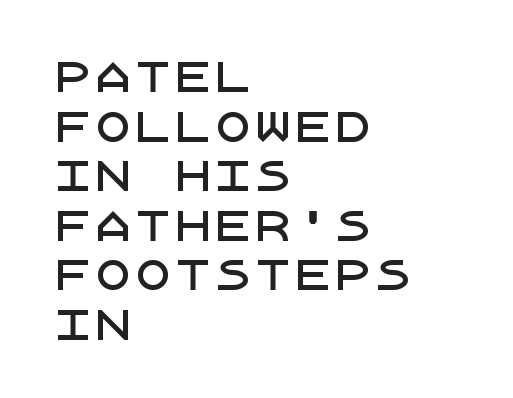
The image shows 40 px sans-serif type, upright; set left-aligned, line spacing 1.24x, normal letter spacing, not underlined; low stroke contrast and a large x-height.
